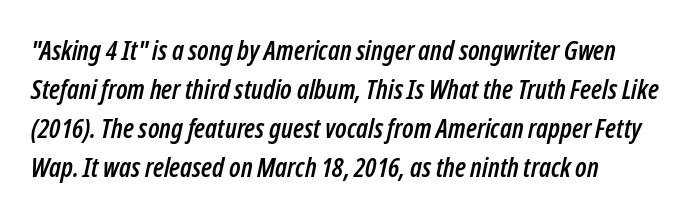
{"italic": "yes", "lean": "right", "slant_degrees": 12, "underline": "no", "line_spacing": "normal", "line_spacing_ratio": 1.44, "letter_spacing": "normal", "letter_spacing_em": 0.0, "glyph_px": 27}
